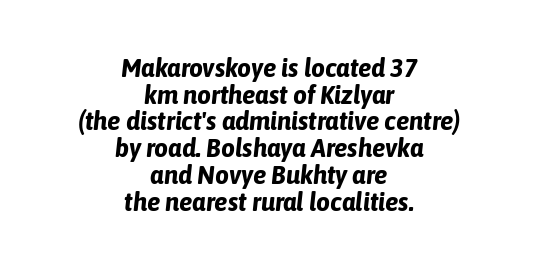
The sample has been set heavy, in full bold. Honestly, the rows look squashed on top of each other. Caption: standard tracking, unaltered. Italic: yes, the glyphs are oblique. The space beneath each line is pristine and unruled.
